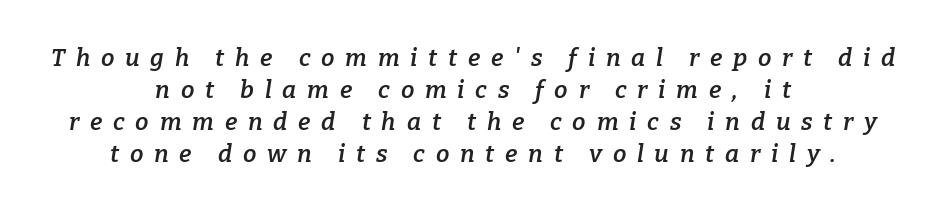
Normally led — the rows are evenly, conventionally spaced. The strokes are fattened partway — semibold, not bold. Just letters on the line, the space beneath them empty. Look at the tracking — it's clearly loosened, letters drifting apart. The compositor balanced each line on the midline.
